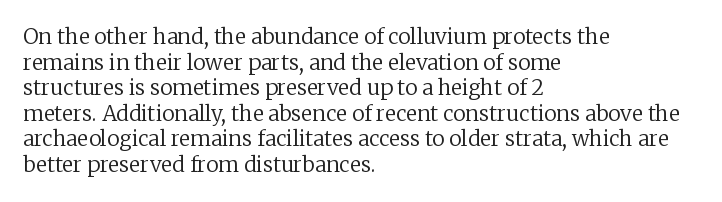
Q: Is the text bold? A: No.
Q: Is the text italic (slanted)? A: No, it is upright.
Q: Is the text underlined? A: No.
Q: How is the paragraph aligned? A: Left-aligned.
Q: Is the spacing between letters normal or unusually wide? A: Normal.
